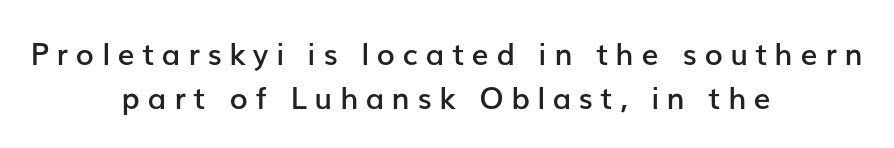
The image shows 30 px semibold sans-serif type, upright; set centered, normal line spacing (1.47x), unusually wide letter spacing (+0.25 em), not underlined; low stroke contrast and a medium x-height.
